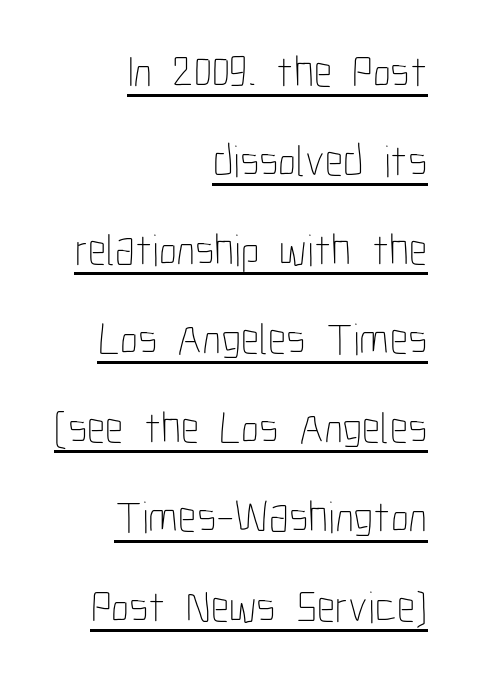
The image shows 45 px thin, condensed type, upright; set right-aligned, loose line spacing (1.98x), normal letter spacing, underlined; low stroke contrast and a medium x-height.
